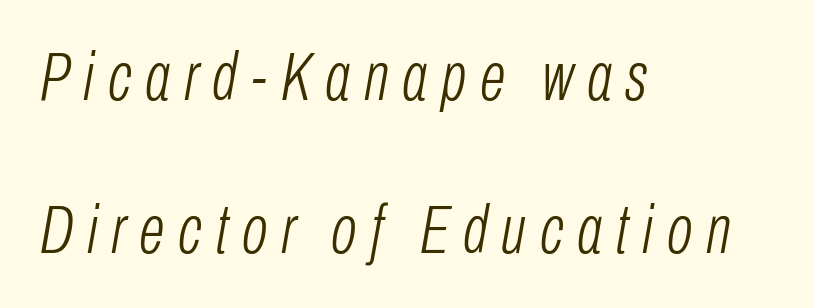
This sample is left-justified, so line endings fall wherever the words run out. Notice how the stems are inclined rather than vertical — that's the hallmark of italics. Has an underline been added? It has not. This reads as an unemphasized weight, regular at the heaviest. The line texture is sparse and dotted thanks to wide tracking. Character widths vary here, with narrow letters taking less room than wide ones.
